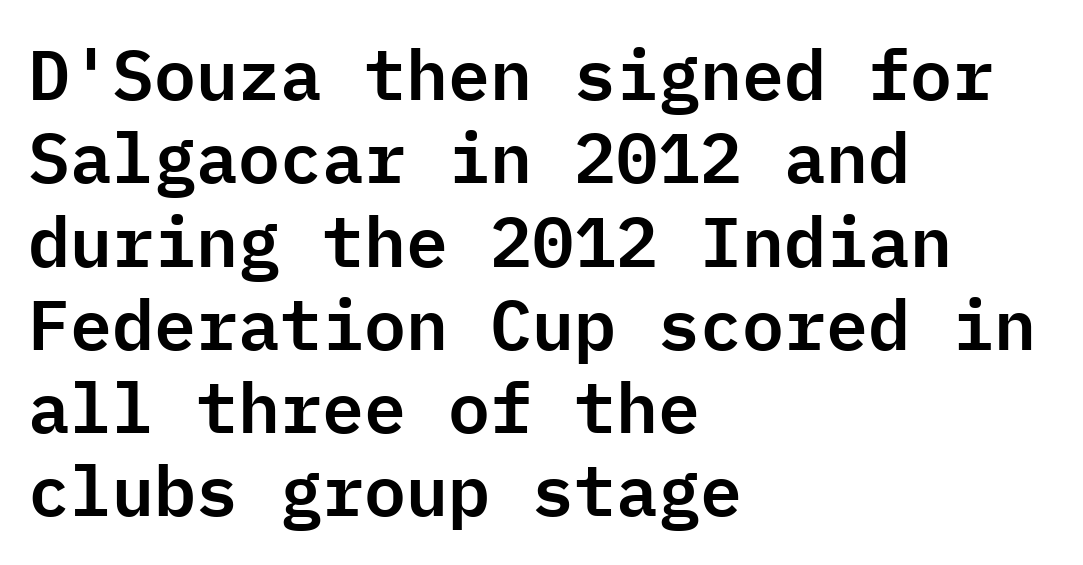
{"serif": "no", "italic": "no", "width": "normal", "stroke_contrast": "low", "x_height": "medium", "monospaced": "yes", "underline": "no", "align": "left", "line_spacing_ratio": 1.19, "letter_spacing": "normal", "letter_spacing_em": 0.0, "glyph_px": 70}
